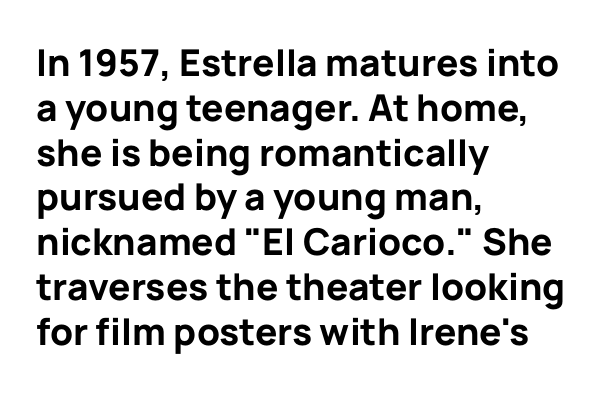
{"serif": "no", "italic": "no", "bold": "yes", "weight": "bold", "width": "normal", "stroke_contrast": "low", "x_height": "medium", "monospaced": "no", "underline": "no", "align": "left", "line_spacing_ratio": 1.21, "letter_spacing": "normal", "letter_spacing_em": 0.0, "glyph_px": 37}
